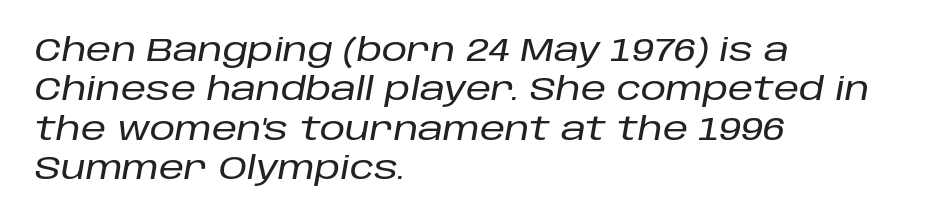
The image shows 32 px text type, italic (leaning right); set left-aligned, line spacing 1.23x, normal letter spacing, not underlined; low stroke contrast and a large x-height.
